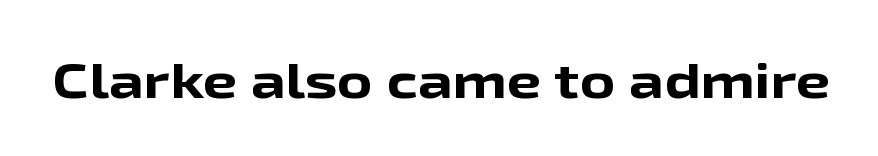
{"serif": "no", "italic": "no", "bold": "yes", "weight": "bold", "width": "wide", "stroke_contrast": "low", "x_height": "medium", "monospaced": "no", "underline": "no", "letter_spacing": "normal", "letter_spacing_em": 0.0, "glyph_px": 49}
